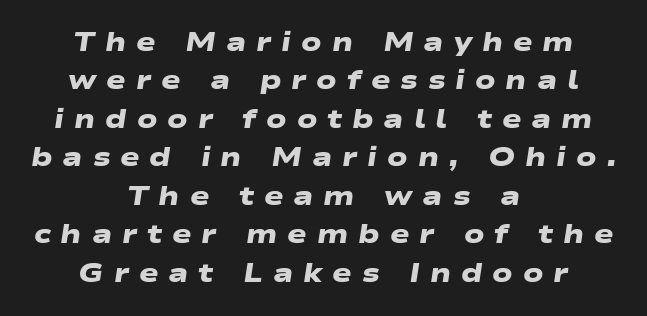
Regarding leading, the lines here are spaced in the standard way. This rendering widens character spacing well past its baseline value. Every row of glyphs is offset so its center matches the block's center. Weight: bold. Check under the words: just untouched page.
